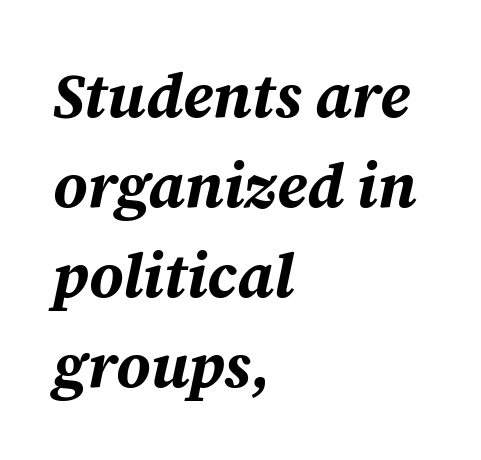
{"italic": "yes", "lean": "right", "slant_degrees": 12, "bold": "yes", "weight": "bold", "width": "normal", "stroke_contrast": "medium", "x_height": "medium", "monospaced": "no", "underline": "no", "align": "left", "line_spacing": "normal", "line_spacing_ratio": 1.45, "letter_spacing": "normal", "letter_spacing_em": 0.0, "glyph_px": 62}
